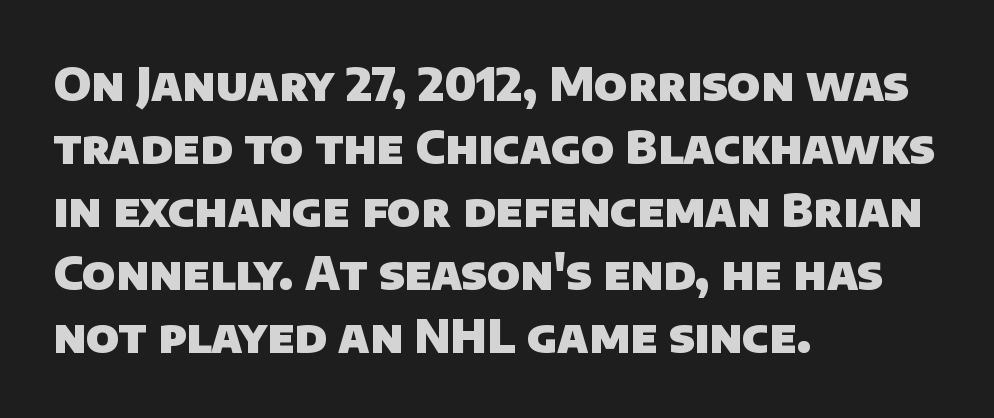
Q: Is the text bold? A: Yes.
Q: Is the typeface a serif or a sans-serif typeface? A: Sans-serif.
Q: Is the text underlined? A: No.
Q: How is the paragraph aligned? A: Left-aligned.
Q: Is the spacing between letters normal or unusually wide? A: Normal.
Q: Is the spacing between lines tight, normal or loose? A: Normal.
Q: Width (condensed, normal, or wide)? A: Normal.
Q: Stroke contrast? A: Low.
Q: x-height? A: Large.
Q: Monospaced? A: No.
